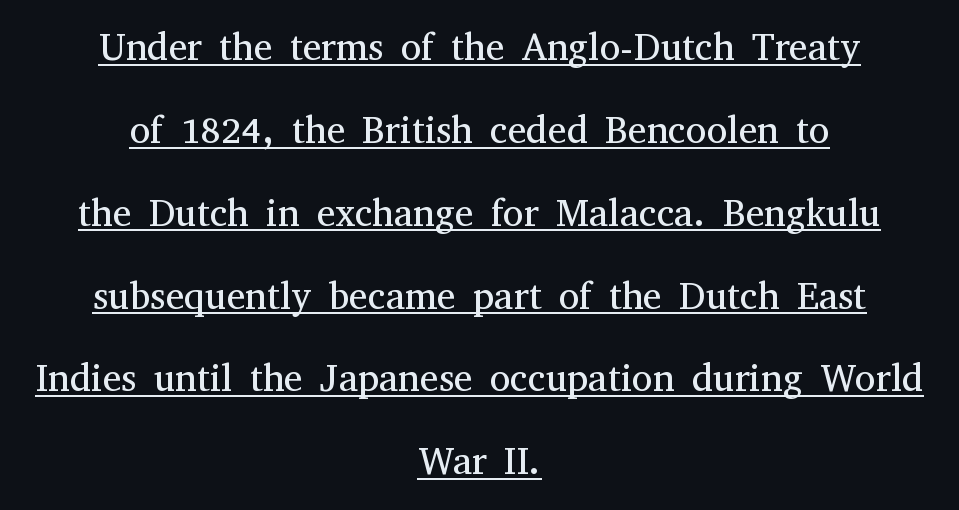
The image shows 38 px regular-weight serif type, upright; set centered, loose line spacing (2.18x), normal letter spacing, underlined; medium stroke contrast and a medium x-height.
